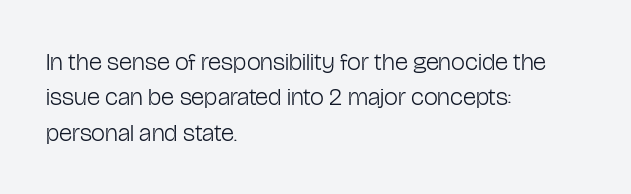
{"italic": "no", "bold": "no", "underline": "no", "align": "left", "line_spacing": "normal", "line_spacing_ratio": 1.42, "letter_spacing": "normal", "letter_spacing_em": 0.0, "glyph_px": 25}
